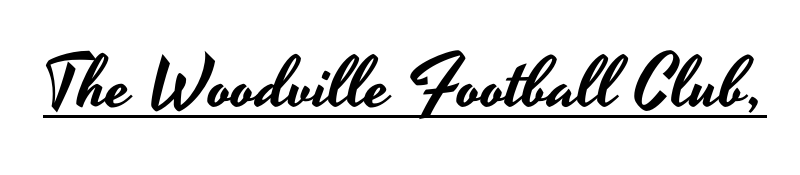
Here the glyphs are tracked normally, forming tight word shapes. Grotesque or geometric, the face here clearly has no serifs. The string is rendered with underlining switched on. The face used here is proportionally spaced, like ordinary book or web type.
